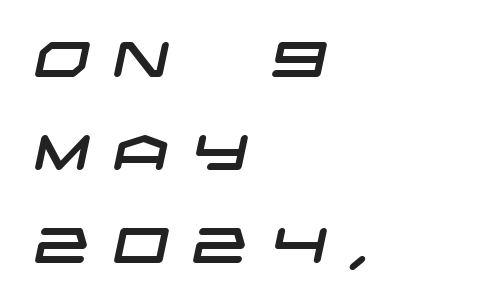
Q: Is the typeface a serif or a sans-serif typeface? A: Sans-serif.
Q: Is the text underlined? A: No.
Q: How is the paragraph aligned? A: Left-aligned.
Q: Is the spacing between letters normal or unusually wide? A: Unusually wide.
Q: Is the spacing between lines tight, normal or loose? A: Loose.
Q: Width (condensed, normal, or wide)? A: Wide.
Q: Stroke contrast? A: Low.
Q: x-height? A: Large.
